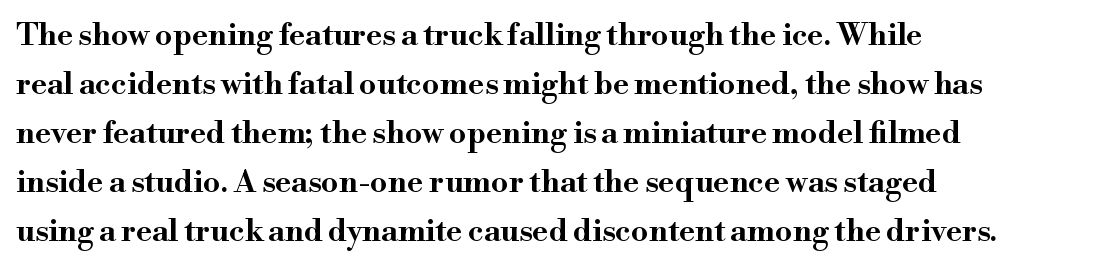
The image shows 31 px wide serif type, upright; set left-aligned, normal line spacing (1.58x), normal letter spacing, not underlined; high stroke contrast and a small x-height.
